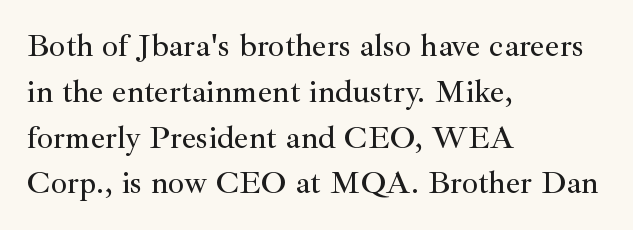
{"serif": "yes", "italic": "no", "width": "normal", "stroke_contrast": "medium", "x_height": "small", "monospaced": "no", "underline": "no", "align": "left", "line_spacing": "normal", "line_spacing_ratio": 1.43, "letter_spacing": "normal", "letter_spacing_em": 0.0, "glyph_px": 32}
